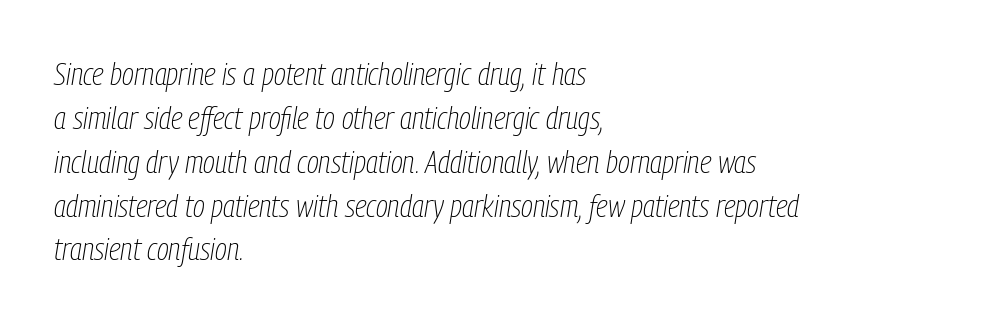
Emphasis-style slanted type is in use. Interline gaps are of average width in this sample. The rendering keeps characters at their native spacing. Character widths vary here, with narrow letters taking less room than wide ones. Anything drawn beneath the words? Only blank space.
